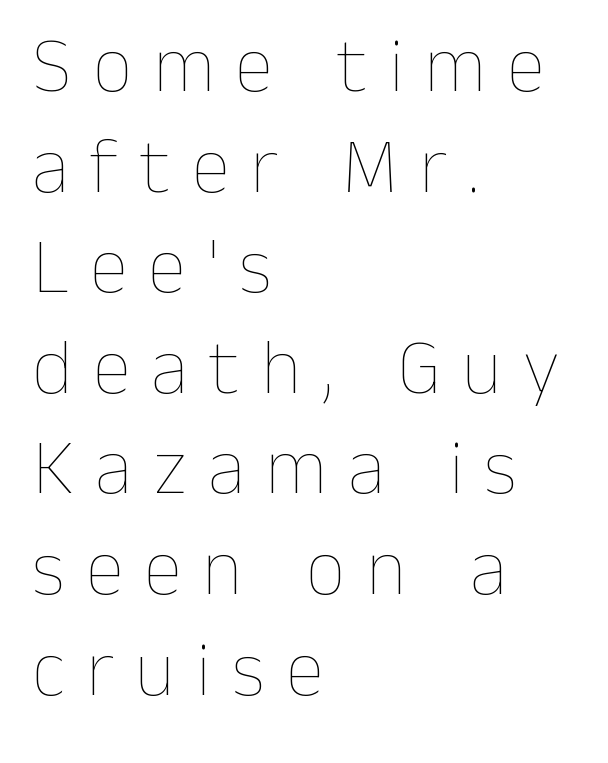
Q: Is the text bold? A: No.
Q: Is the text italic (slanted)? A: No, it is upright.
Q: Is the text underlined? A: No.
Q: How is the paragraph aligned? A: Left-aligned.
Q: Is the spacing between letters normal or unusually wide? A: Unusually wide.
Q: Is the spacing between lines tight, normal or loose? A: Normal.
Q: Width (condensed, normal, or wide)? A: Normal.
Q: Stroke contrast? A: Low.
Q: x-height? A: Medium.
Q: Monospaced? A: No.
